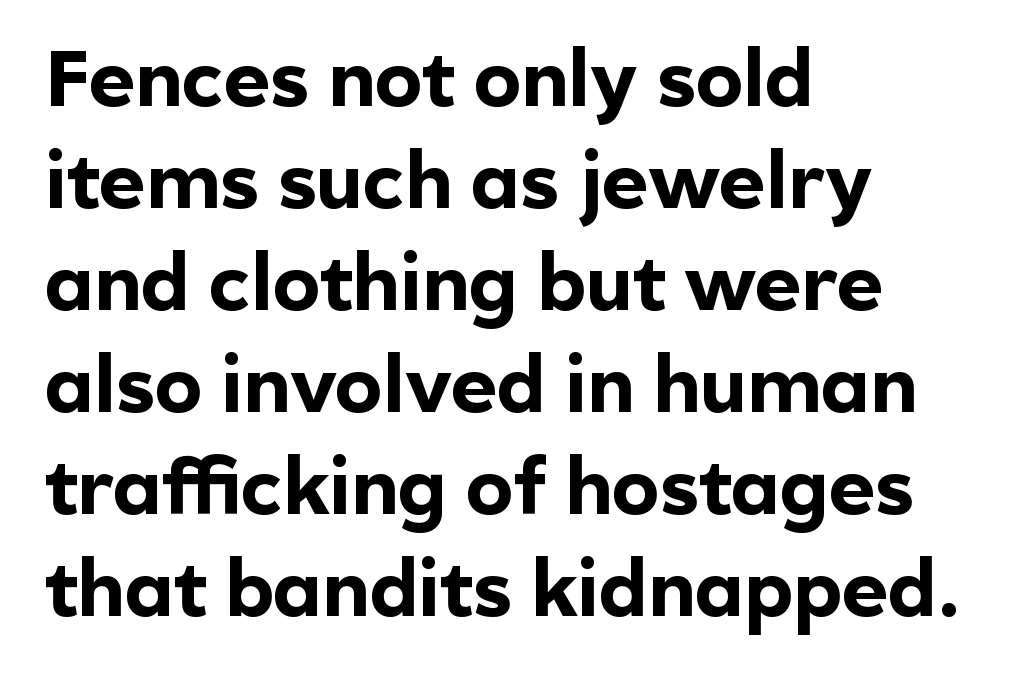
The image shows 79 px bold sans-serif type, upright; set left-aligned, normal line spacing (1.29x), normal letter spacing, not underlined; a medium x-height.
